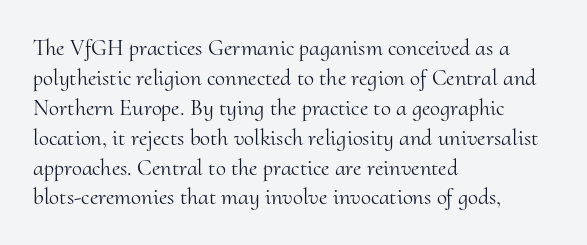
Q: Is the text bold? A: No.
Q: Is the text italic (slanted)? A: No, it is upright.
Q: Is the text underlined? A: No.
Q: How is the paragraph aligned? A: Left-aligned.
Q: Is the spacing between letters normal or unusually wide? A: Normal.
Q: Is the spacing between lines tight, normal or loose? A: Normal.
